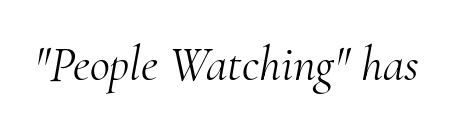
The image shows 49 px light serif type, italic (leaning right); set normal letter spacing, not underlined; medium stroke contrast and a small x-height.
